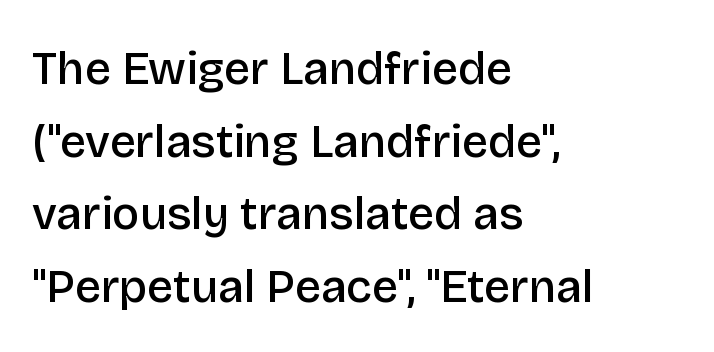
This sample uses a sans-serif face. The letters advance in unequal steps, a hallmark of proportional type. Line starts are locked; line ends wander. This is roman type, the default non-slanted kind. Each word holds together tightly as a unit, with standard inter-letter gaps. Words float on clear page, feet unadorned.
